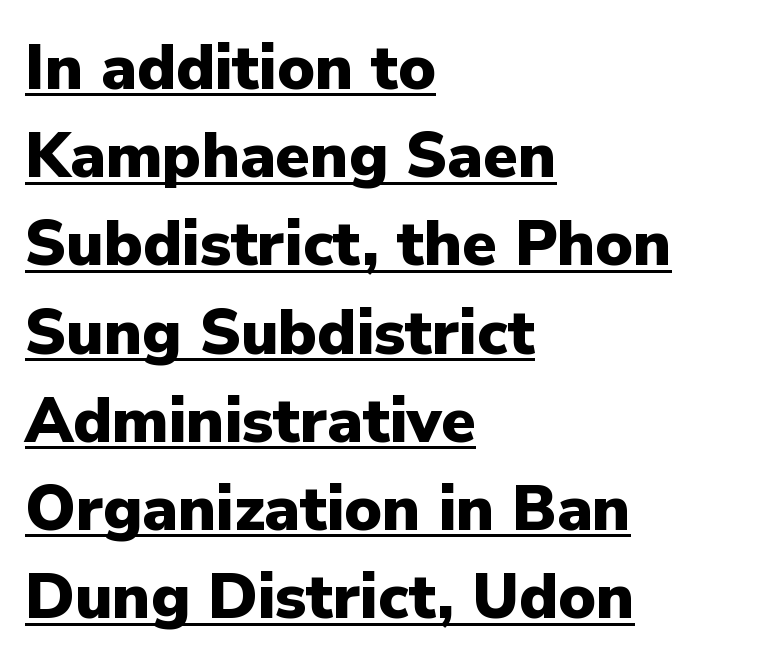
{"serif": "no", "italic": "no", "bold": "yes", "weight": "heavy", "width": "normal", "stroke_contrast": "low", "x_height": "medium", "monospaced": "no", "underline": "yes", "align": "left", "line_spacing": "normal", "line_spacing_ratio": 1.4, "letter_spacing": "normal", "letter_spacing_em": 0.0, "glyph_px": 63}
